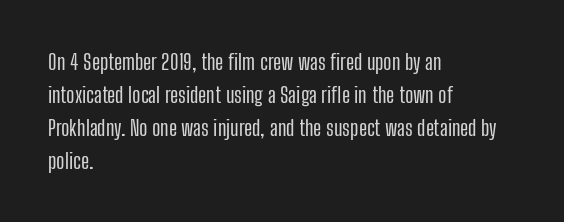
{"italic": "no", "underline": "no", "align": "left", "line_spacing": "normal", "line_spacing_ratio": 1.5, "letter_spacing": "normal", "letter_spacing_em": 0.0, "glyph_px": 22}
